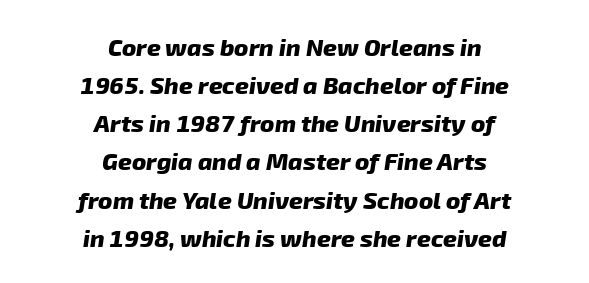
Q: Is the text bold? A: Yes.
Q: Is the text underlined? A: No.
Q: How is the paragraph aligned? A: Centered.
Q: Is the spacing between letters normal or unusually wide? A: Normal.
Q: Is the spacing between lines tight, normal or loose? A: Normal.
